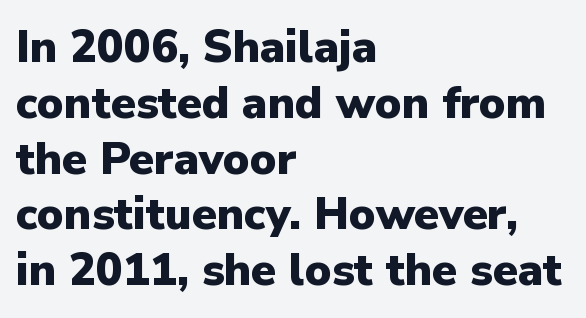
Strokes here are thick enough to call this a true bold. The typography opts for an upright posture over an oblique one. Is this a fixed-width face? No — the glyphs have proportional, varying widths. The space directly below the letters is spotless. Casual observation: everything's shoved over to the left. These lines are composed in type without serifs.
